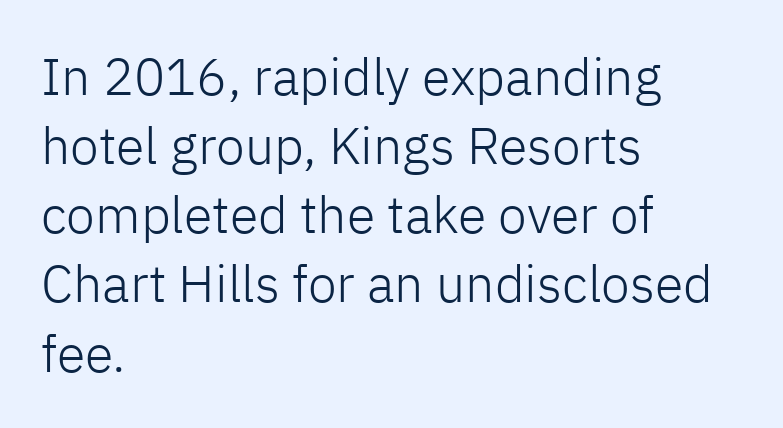
Q: Is the text bold? A: No.
Q: Is the text italic (slanted)? A: No, it is upright.
Q: Is the typeface a serif or a sans-serif typeface? A: Sans-serif.
Q: Is the text underlined? A: No.
Q: How is the paragraph aligned? A: Left-aligned.
Q: Is the spacing between letters normal or unusually wide? A: Normal.
Q: Is the spacing between lines tight, normal or loose? A: Normal.
Q: Width (condensed, normal, or wide)? A: Normal.
Q: Stroke contrast? A: Low.
Q: x-height? A: Medium.
Q: Monospaced? A: No.
